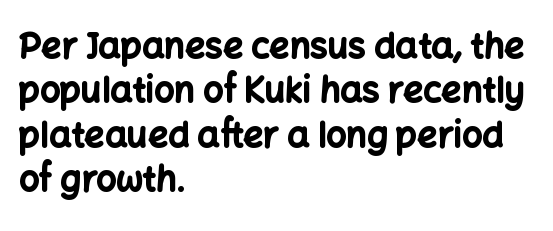
The image shows 35 px bold sans-serif type, upright; set left-aligned, normal line spacing (1.27x), normal letter spacing, not underlined; low stroke contrast and a medium x-height.
